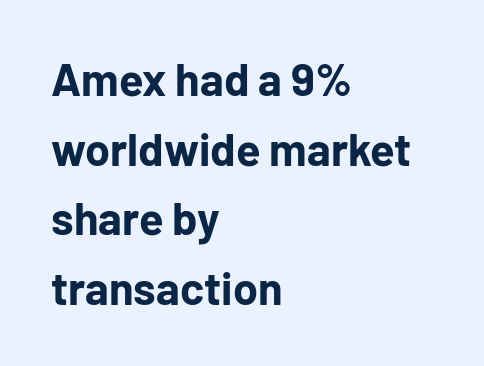
Q: Is the text bold? A: Yes.
Q: Is the text italic (slanted)? A: No, it is upright.
Q: Is the typeface a serif or a sans-serif typeface? A: Sans-serif.
Q: Is the text underlined? A: No.
Q: How is the paragraph aligned? A: Left-aligned.
Q: Is the spacing between letters normal or unusually wide? A: Normal.
Q: Is the spacing between lines tight, normal or loose? A: Normal.
Q: Width (condensed, normal, or wide)? A: Normal.
Q: Stroke contrast? A: Low.
Q: x-height? A: Medium.
Q: Monospaced? A: No.
